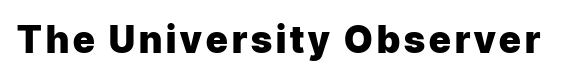
Posture: vertical. Classification — sans serif. The passage shown is emphatically bold. The glyphs are unaccompanied by any horizontal stroke below them.
